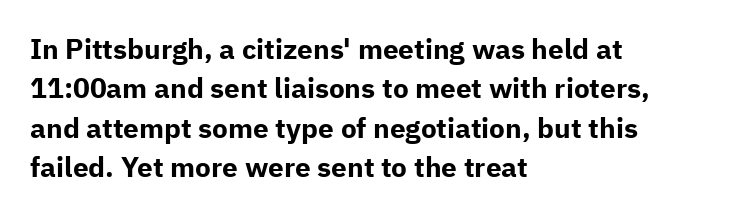
{"serif": "no", "italic": "no", "bold": "yes", "weight": "bold", "width": "normal", "stroke_contrast": "low", "x_height": "medium", "monospaced": "no", "underline": "no", "align": "left", "line_spacing": "normal", "line_spacing_ratio": 1.41, "letter_spacing": "normal", "letter_spacing_em": 0.0, "glyph_px": 28}
